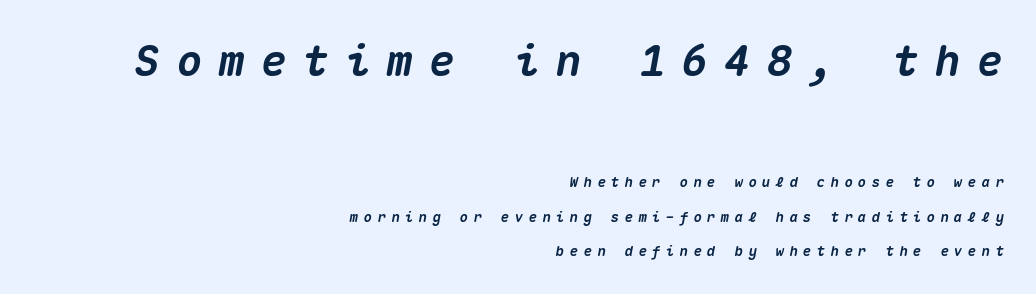
{"italic": "yes", "lean": "right", "slant_degrees": 10, "bold": "yes", "weight": "heavy", "width": "normal", "stroke_contrast": "medium", "x_height": "medium", "monospaced": "yes", "underline": "no", "align": "right", "line_spacing": "loose", "line_spacing_ratio": 2.46, "letter_spacing": "wide", "letter_spacing_em": 0.38, "larger_block": "first", "size_ratio": 3.07, "glyph_px": 43}
